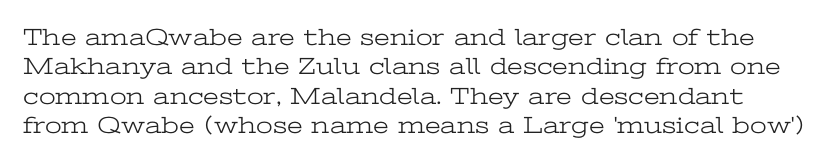
The face looks like a standard text weight, possibly lighter. Unmarked baselines from the first word to the last. The specimen reads as upright at a glance. This sample uses plain, unmodified letter spacing.
